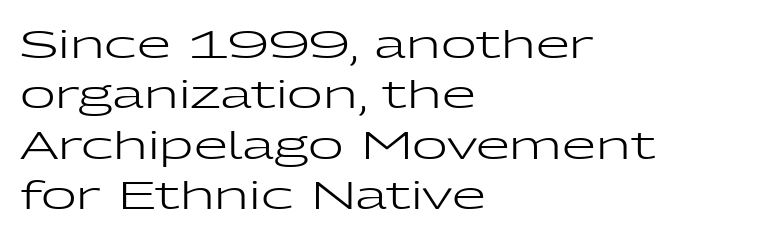
Q: Is the text bold? A: No.
Q: Is the text italic (slanted)? A: No, it is upright.
Q: Is the typeface a serif or a sans-serif typeface? A: Sans-serif.
Q: Is the text underlined? A: No.
Q: How is the paragraph aligned? A: Left-aligned.
Q: Is the spacing between letters normal or unusually wide? A: Normal.
Q: Is the spacing between lines tight, normal or loose? A: Normal.
Q: Width (condensed, normal, or wide)? A: Wide.
Q: Stroke contrast? A: Low.
Q: x-height? A: Medium.
Q: Monospaced? A: No.
